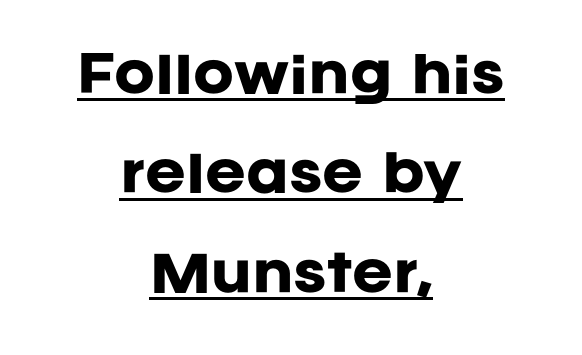
Q: Is the text bold? A: Yes.
Q: Is the text italic (slanted)? A: No, it is upright.
Q: Is the typeface a serif or a sans-serif typeface? A: Sans-serif.
Q: Is the text underlined? A: Yes.
Q: How is the paragraph aligned? A: Centered.
Q: Is the spacing between letters normal or unusually wide? A: Normal.
Q: Is the spacing between lines tight, normal or loose? A: Loose.
Q: Width (condensed, normal, or wide)? A: Normal.
Q: Stroke contrast? A: Low.
Q: x-height? A: Large.
Q: Monospaced? A: No.
